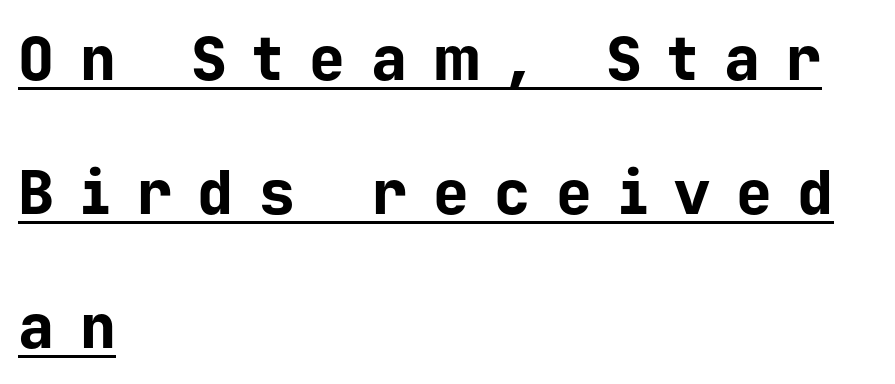
Display-style spreading of the glyphs; the letterfit is very open. The string is rendered with underlining switched on. Unlike a traditional serif, this face leaves its strokes unadorned. The setting favours the left margin, as ordinary paragraphs usually do. In terms of weight, the rendering is a true, heavy bold. Rendered with straight, roman letterforms.
